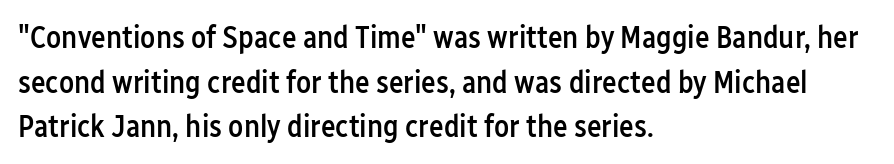
{"serif": "no", "italic": "no", "bold": "semi", "weight": "semibold", "width": "condensed", "stroke_contrast": "low", "x_height": "medium", "monospaced": "no", "underline": "no", "align": "left", "line_spacing": "normal", "line_spacing_ratio": 1.44, "letter_spacing": "normal", "letter_spacing_em": 0.0, "glyph_px": 31}
